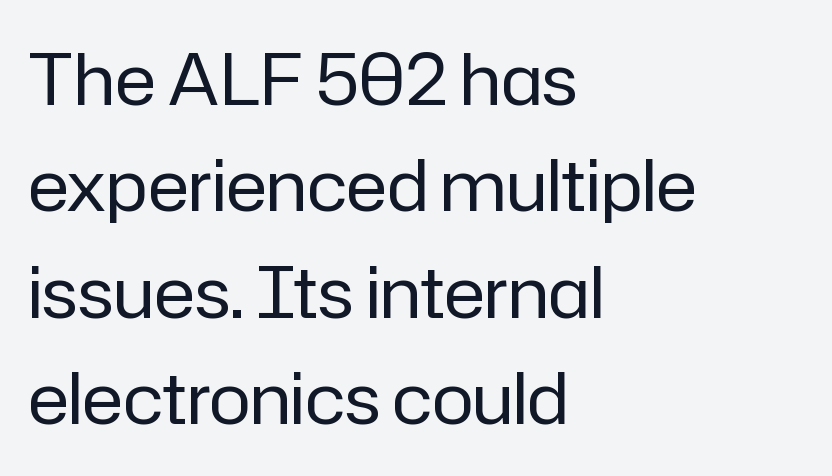
{"serif": "no", "italic": "no", "bold": "no", "weight": "regular", "width": "normal", "stroke_contrast": "low", "x_height": "medium", "monospaced": "no", "underline": "no", "align": "left", "line_spacing": "normal", "line_spacing_ratio": 1.52, "letter_spacing": "normal", "letter_spacing_em": 0.0, "glyph_px": 70}
